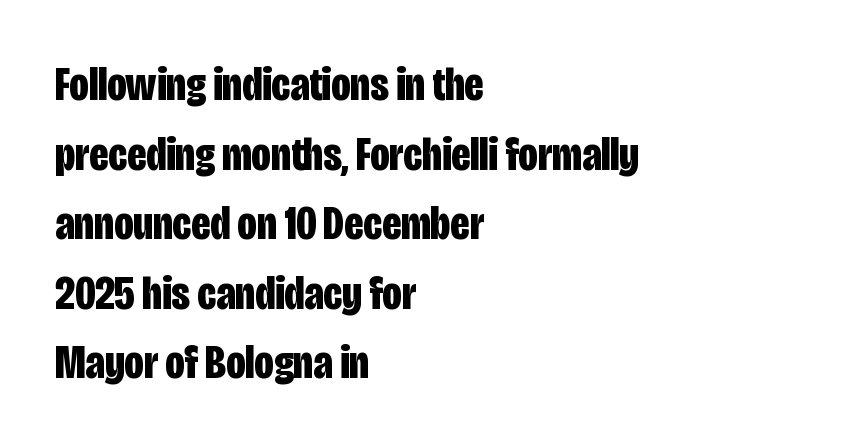
Baseline-to-baseline distance is the conventional proportion of letter height. Each row of text sits above clean, open space. A typesetter would mark this as roman, not italic. Typographic density is high because the face is bold. A student would call this left alignment; a typographer would say flush left, rag right.
